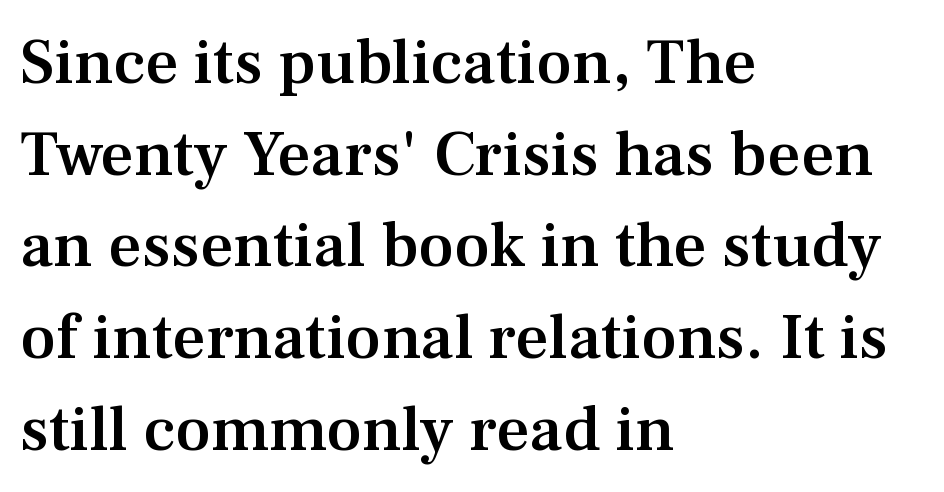
Q: Is the text bold? A: Semi-bold.
Q: Is the text italic (slanted)? A: No, it is upright.
Q: Is the typeface a serif or a sans-serif typeface? A: Serif.
Q: Is the text underlined? A: No.
Q: How is the paragraph aligned? A: Left-aligned.
Q: Is the spacing between letters normal or unusually wide? A: Normal.
Q: Is the spacing between lines tight, normal or loose? A: Normal.
Q: Width (condensed, normal, or wide)? A: Normal.
Q: Stroke contrast? A: Medium.
Q: x-height? A: Medium.
Q: Monospaced? A: No.
